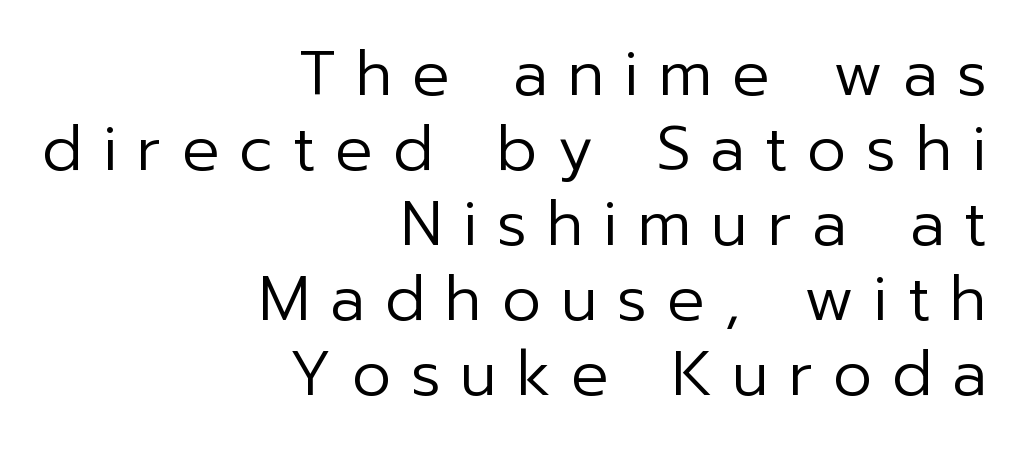
Q: Is the text bold? A: No.
Q: Is the text italic (slanted)? A: No, it is upright.
Q: Is the typeface a serif or a sans-serif typeface? A: Sans-serif.
Q: Is the text underlined? A: No.
Q: How is the paragraph aligned? A: Right-aligned.
Q: Is the spacing between letters normal or unusually wide? A: Unusually wide.
Q: Width (condensed, normal, or wide)? A: Normal.
Q: Stroke contrast? A: Low.
Q: x-height? A: Medium.
Q: Monospaced? A: No.
